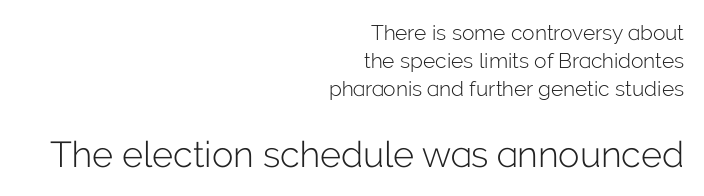
The image shows 36 px light sans-serif type, upright; set right-aligned, normal line spacing (1.33x), normal letter spacing, not underlined; the second (bottom) block is 1.71x larger; low stroke contrast and a medium x-height.
